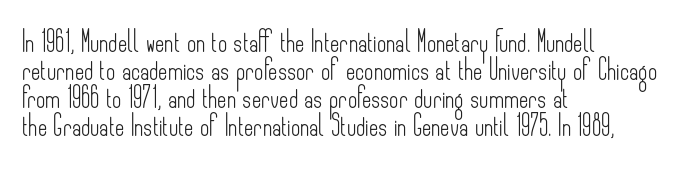
The image shows 20 px text type, upright; set left-aligned, normal line spacing (1.4x), normal letter spacing, not underlined.
